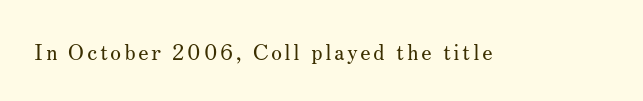
The specimen reads as upright at a glance. The face looks like a standard text weight, possibly lighter. Nobody drew a line under any word here.
